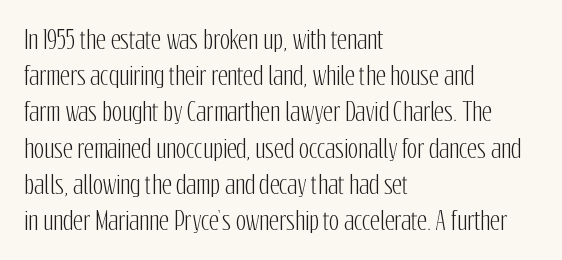
The image shows 24 px text type, upright; set left-aligned, normal line spacing (1.51x), normal letter spacing, not underlined.
